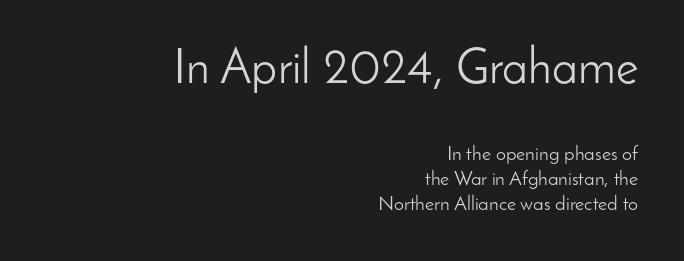
The image shows 49 px light sans-serif type, upright; set right-aligned, line spacing 1.23x, normal letter spacing, not underlined; the first (top) block is 2.45x larger; low stroke contrast and a small x-height.
